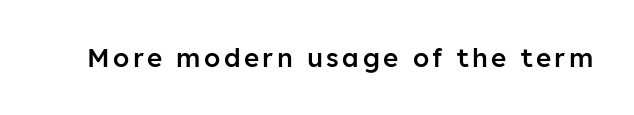
Glance below the letters and you will spot only blank space. In terms of weight, the rendering is demibold, just under bold. The font's upright variant was chosen for this text.
